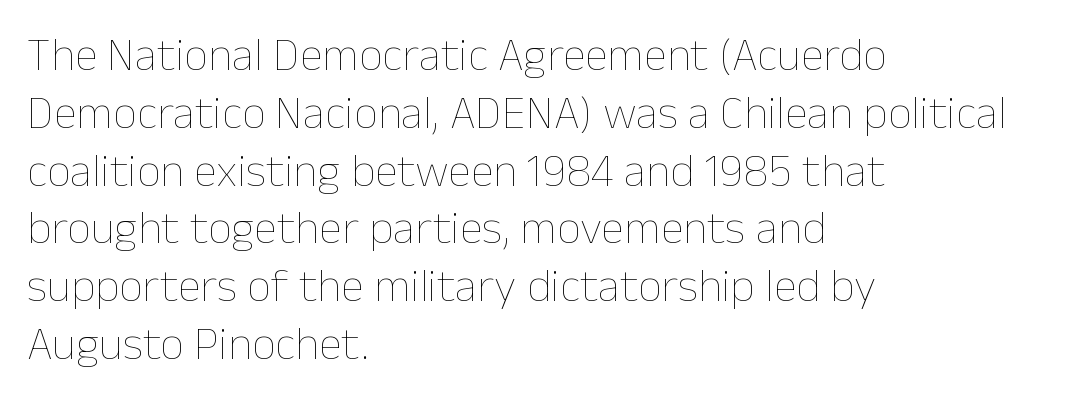
The image shows 47 px thin type, upright; set left-aligned, line spacing 1.23x, normal letter spacing, not underlined; low stroke contrast and a medium x-height.
